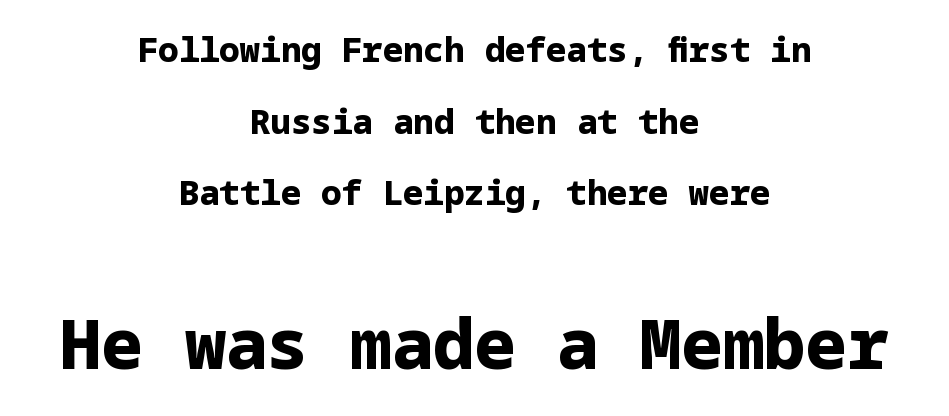
{"serif": "no", "italic": "no", "bold": "yes", "weight": "bold", "width": "normal", "stroke_contrast": "low", "x_height": "medium", "underline": "no", "align": "center", "line_spacing": "loose", "line_spacing_ratio": 2.11, "letter_spacing": "normal", "letter_spacing_em": 0.0, "larger_block": "second", "size_ratio": 2.03, "glyph_px": 69}
